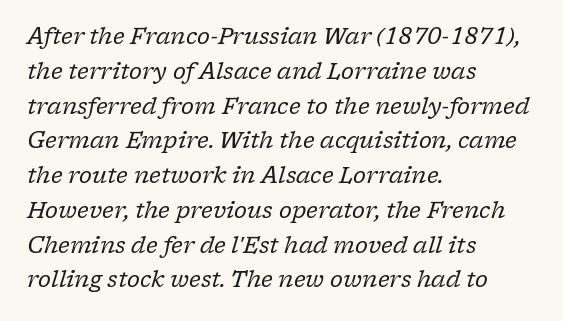
Heaviness? Minimal to ordinary, like unemphasized prose. Notice how the passage keeps a crisp vertical edge on the left only. The strip under each line holds only bare page. The font's italic variant was chosen for this text. Characters follow at the spacing the type designer built in.
